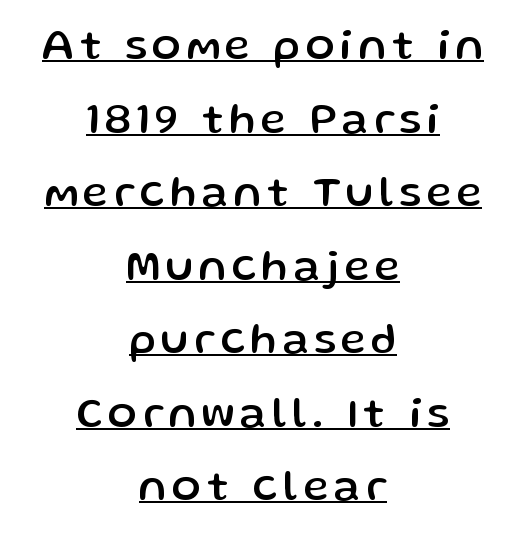
Typographically, this falls in the sans-serif category. Descenders here cross a horizontal rule under the line. Do the characters align in a grid? No, the font is proportional. Does the lettering tilt? It doesn't — this is upright. The passage is arranged like a title page — every line centered.
